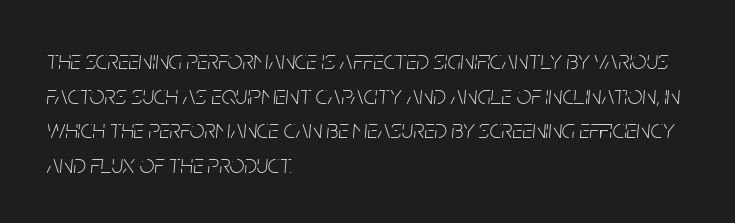
{"italic": "yes", "lean": "right", "slant_degrees": 5, "bold": "no", "underline": "no", "align": "left", "line_spacing": "normal", "line_spacing_ratio": 1.33, "letter_spacing": "normal", "letter_spacing_em": 0.0, "glyph_px": 26}
